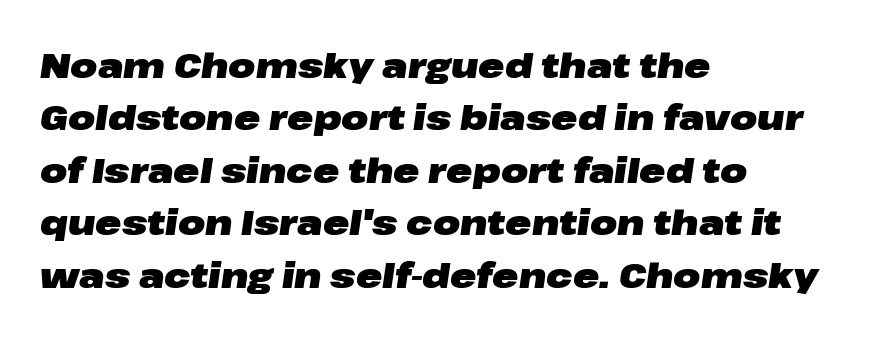
{"italic": "yes", "lean": "right", "slant_degrees": 8, "bold": "yes", "weight": "heavy", "width": "wide", "stroke_contrast": "low", "x_height": "medium", "monospaced": "no", "underline": "no", "align": "left", "line_spacing": "normal", "line_spacing_ratio": 1.5, "letter_spacing": "normal", "letter_spacing_em": 0.0, "glyph_px": 35}
